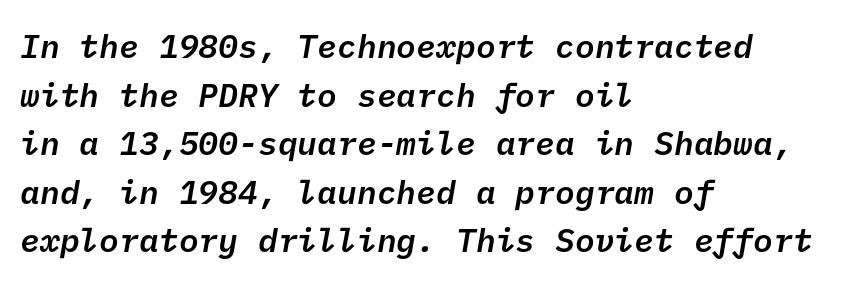
Q: Is the text bold? A: Semi-bold.
Q: Is the typeface a serif or a sans-serif typeface? A: Sans-serif.
Q: Is the text underlined? A: No.
Q: How is the paragraph aligned? A: Left-aligned.
Q: Is the spacing between letters normal or unusually wide? A: Normal.
Q: Is the spacing between lines tight, normal or loose? A: Normal.
Q: Width (condensed, normal, or wide)? A: Normal.
Q: Stroke contrast? A: Low.
Q: x-height? A: Medium.
